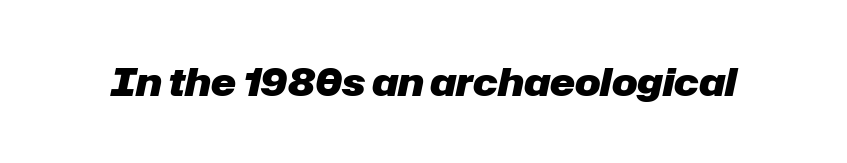
Yep, that's italic — everything's leaning. The letters sit at their default tracking, neither squeezed nor spread. The passage shown is emphatically bold. The letters advance in unequal steps, a hallmark of proportional type. Descender tails drop into unmarked territory.
